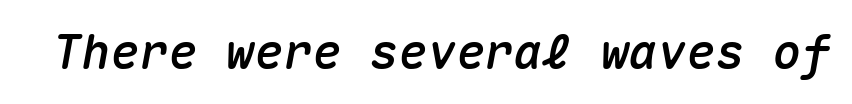
The image shows 48 px text type, italic (leaning right), monospaced; set normal letter spacing, not underlined; medium stroke contrast and a medium x-height.
